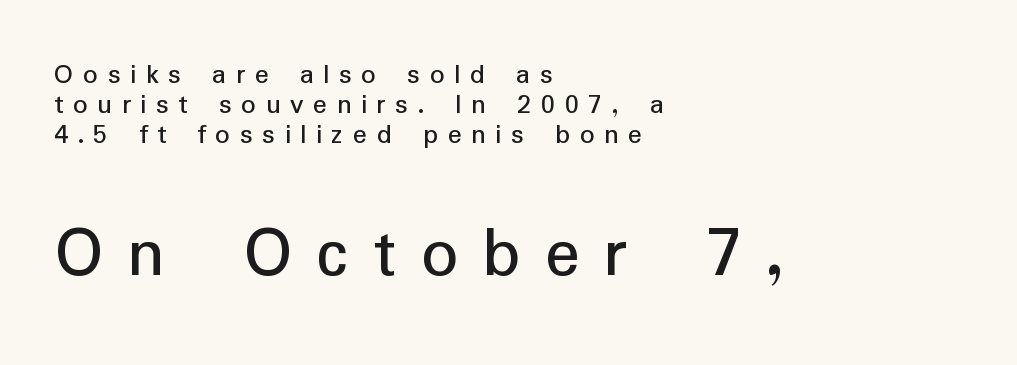
{"serif": "no", "italic": "no", "bold": "no", "weight": "regular", "width": "normal", "stroke_contrast": "low", "x_height": "medium", "monospaced": "no", "underline": "no", "align": "left", "line_spacing": "tight", "line_spacing_ratio": 1.04, "letter_spacing": "wide", "letter_spacing_em": 0.33, "larger_block": "second", "size_ratio": 2.52, "glyph_px": 73}
